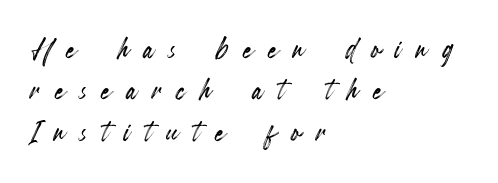
The image shows 37 px condensed type; set left-aligned, tight line spacing (1.12x), unusually wide letter spacing (+0.41 em), not underlined; a small x-height.
